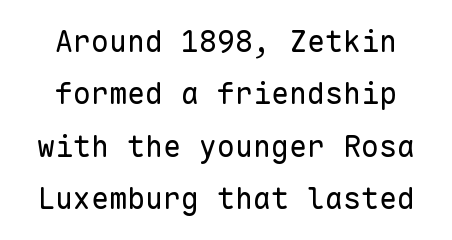
{"serif": "no", "italic": "no", "bold": "no", "weight": "regular", "width": "normal", "stroke_contrast": "low", "x_height": "medium", "monospaced": "yes", "underline": "no", "align": "center", "line_spacing_ratio": 1.75, "letter_spacing": "normal", "letter_spacing_em": 0.0, "glyph_px": 30}
